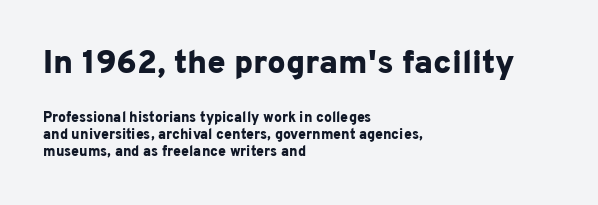
{"serif": "no", "italic": "no", "bold": "yes", "weight": "bold", "width": "normal", "stroke_contrast": "low", "x_height": "medium", "monospaced": "no", "underline": "no", "align": "left", "line_spacing_ratio": 1.2, "letter_spacing": "normal", "letter_spacing_em": 0.0, "larger_block": "first", "size_ratio": 2.36, "glyph_px": 33}
